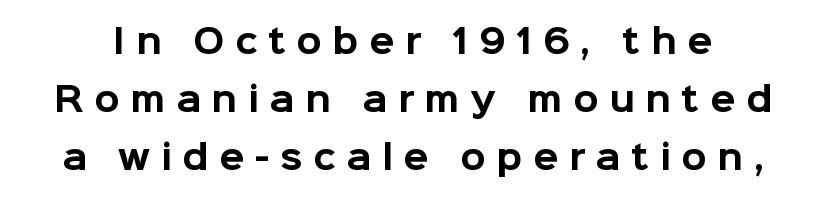
Glance below the letters and you will spot only blank space. The glyphs in this specimen are sans serif. In terms of letterspacing, this is a distinctly airy, spread setting. Spacing verdict: proportional, widths tailored to each character. Typographic density is high because the face is bold.
